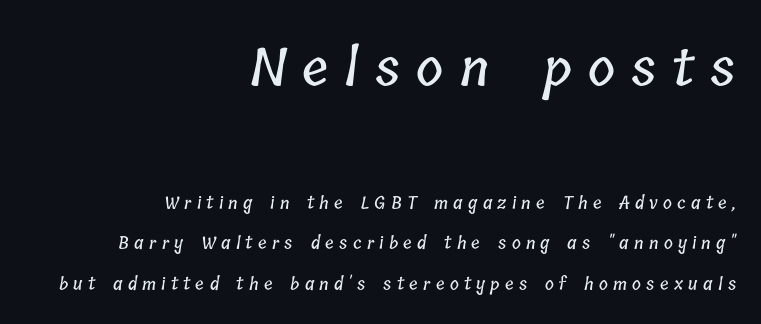
A typesetter would call this proportional, since set widths differ per character. In CSS terms this would be text-align: right. This layout puts the oversized block above and the modest block below. Quick note: interline space is abundant. Letter spacing: wide.
